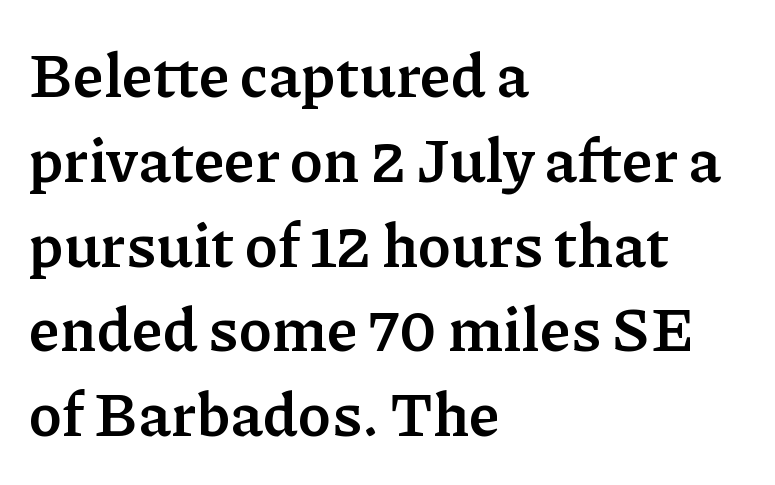
Q: Is the text bold? A: Yes.
Q: Is the text italic (slanted)? A: No, it is upright.
Q: Is the typeface a serif or a sans-serif typeface? A: Serif.
Q: Is the text underlined? A: No.
Q: How is the paragraph aligned? A: Left-aligned.
Q: Is the spacing between letters normal or unusually wide? A: Normal.
Q: Is the spacing between lines tight, normal or loose? A: Normal.
Q: Width (condensed, normal, or wide)? A: Normal.
Q: Stroke contrast? A: Low.
Q: x-height? A: Medium.
Q: Monospaced? A: No.
